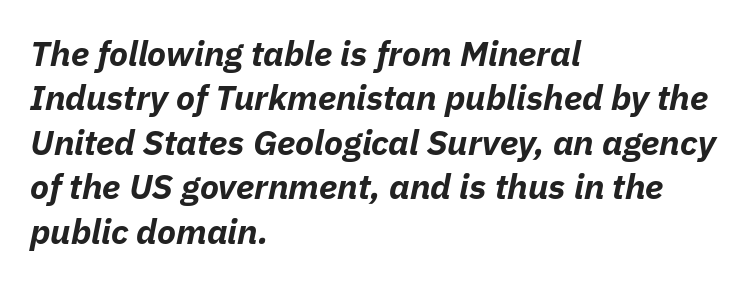
The glyphs have the mass of a bold cut. The area under the type is left untouched. Tall strokes in this sample are angled rather than plumb. The rag falls on the right side of this text block. Varying glyph widths throughout — classic text-font behaviour. Regarding leading, the lines here are spaced in the standard way.
